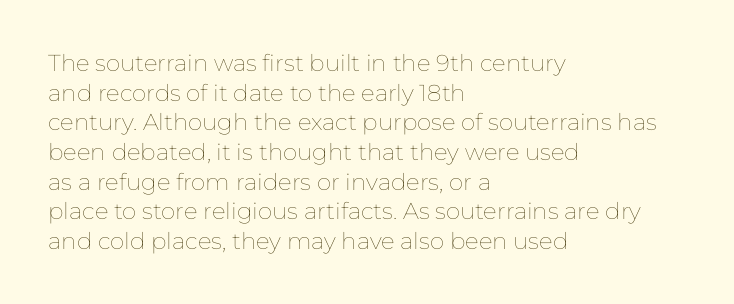
Q: Is the text bold? A: No.
Q: Is the text italic (slanted)? A: No, it is upright.
Q: Is the text underlined? A: No.
Q: How is the paragraph aligned? A: Left-aligned.
Q: Is the spacing between letters normal or unusually wide? A: Normal.
Q: Is the spacing between lines tight, normal or loose? A: Normal.
